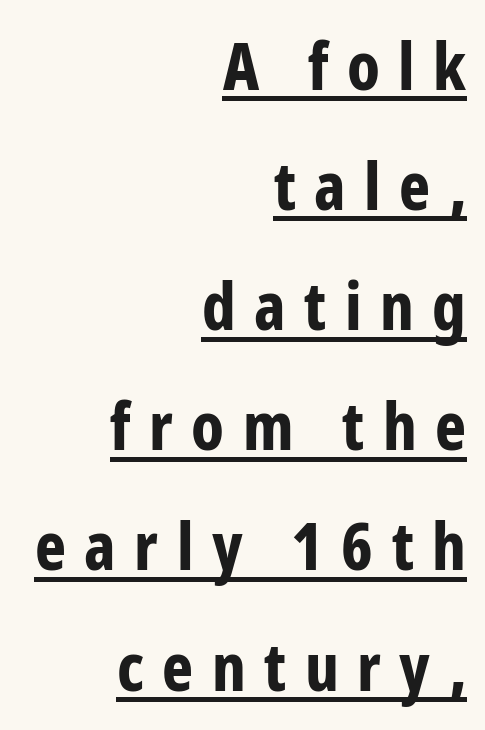
The image shows 66 px bold, condensed sans-serif type, upright; set right-aligned, line spacing 1.82x, unusually wide letter spacing (+0.28 em), underlined; low stroke contrast and a medium x-height.
